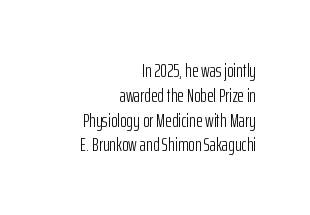
The typesetting does not lean heavy: it is not bold. The zone under the glyphs is completely vacant. One-word summary of the alignment: right. No italicization has been applied; the sample stays upright.
